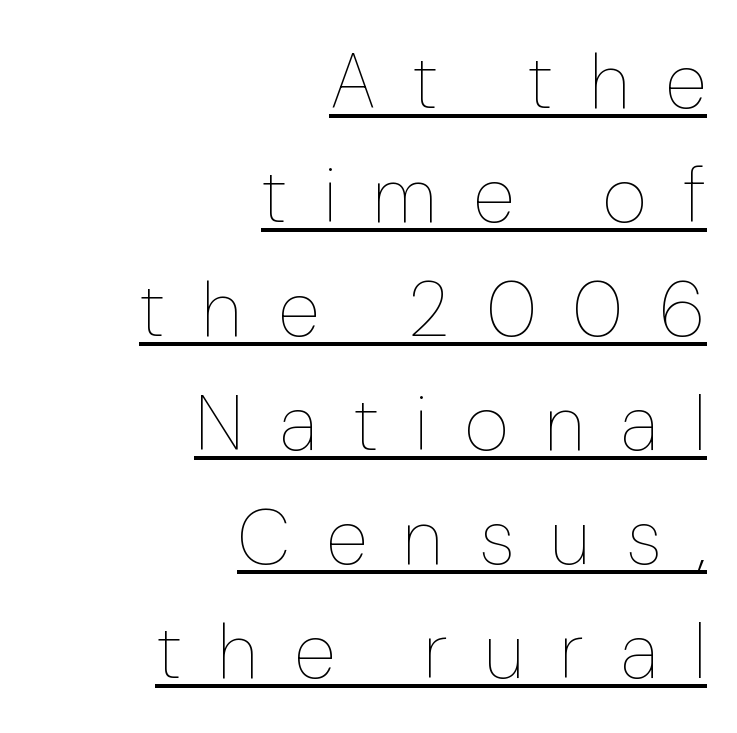
Students, note that the glyphs here are deliberately spaced far apart. Posture: vertical. Notice how descenders clear the ascenders below comfortably — that's standard leading. Does the copy run flush right? Yes — the right margin is perfectly even.
